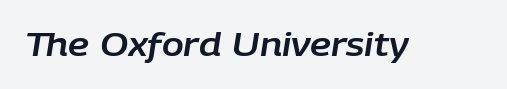
The image shows 32 px text type, italic (leaning right); set normal letter spacing, not underlined; low stroke contrast and a large x-height.
